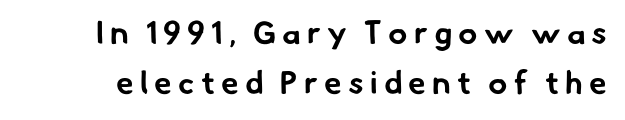
Q: Is the text bold? A: Yes.
Q: Is the typeface a serif or a sans-serif typeface? A: Sans-serif.
Q: Is the text underlined? A: No.
Q: Is the spacing between lines tight, normal or loose? A: Normal.
Q: Width (condensed, normal, or wide)? A: Normal.
Q: Stroke contrast? A: Low.
Q: x-height? A: Small.
Q: Monospaced? A: No.
